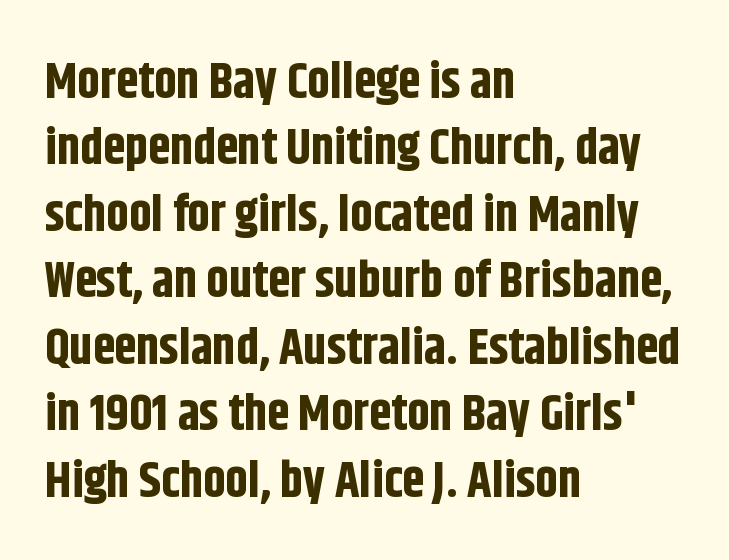
One glance says typical: line gaps are just what's usual. Descender tails drop into unmarked territory. Bold? Absolutely — the strokes are thick and heavy. This is sans-serif lettering, the kind often seen on screens and signage. The specimen reads as upright at a glance.
